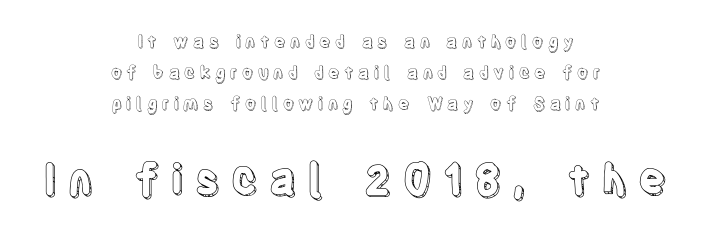
Q: Is the text italic (slanted)? A: No, it is upright.
Q: Is the text underlined? A: No.
Q: How is the paragraph aligned? A: Centered.
Q: Is the spacing between letters normal or unusually wide? A: Unusually wide.
Q: Which block of text is set in a larger size, the first (top) or the second (bottom)? A: The second (bottom) one.
Q: Width (condensed, normal, or wide)? A: Condensed.
Q: x-height? A: Large.
Q: Monospaced? A: No.
